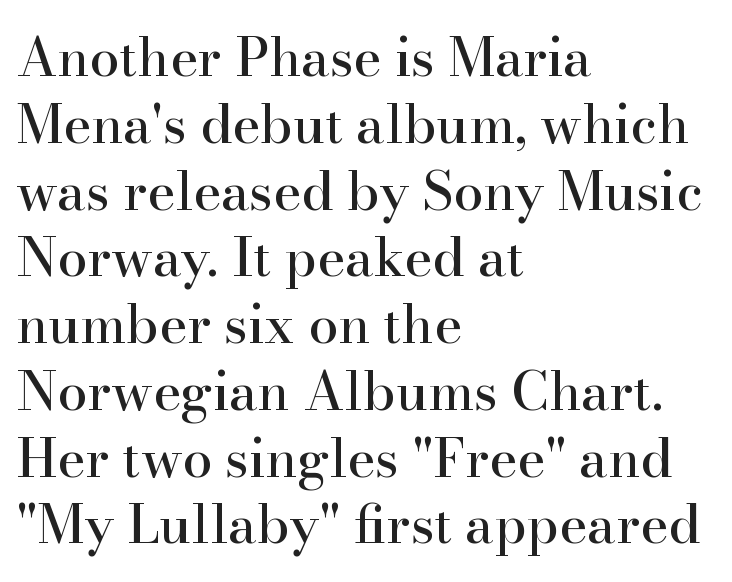
Q: Is the text italic (slanted)? A: No, it is upright.
Q: Is the typeface a serif or a sans-serif typeface? A: Serif.
Q: Is the text underlined? A: No.
Q: How is the paragraph aligned? A: Left-aligned.
Q: Is the spacing between letters normal or unusually wide? A: Normal.
Q: Is the spacing between lines tight, normal or loose? A: Normal.
Q: Width (condensed, normal, or wide)? A: Normal.
Q: Stroke contrast? A: High.
Q: x-height? A: Small.
Q: Monospaced? A: No.
